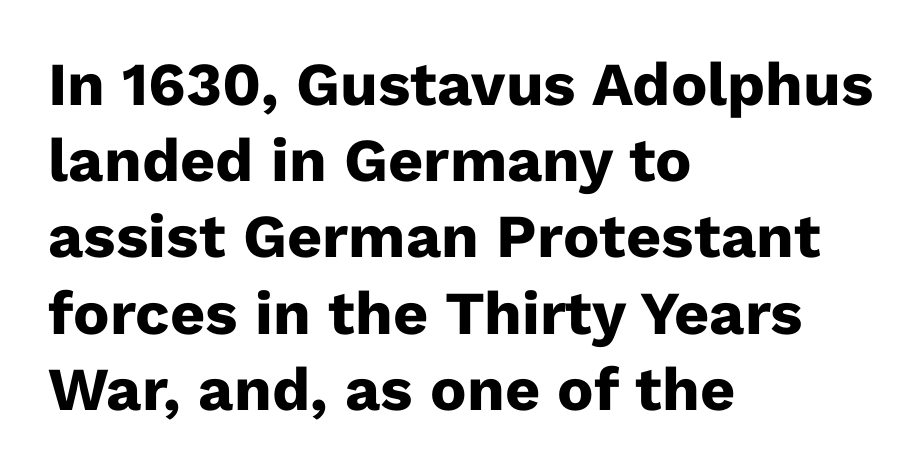
{"serif": "no", "italic": "no", "bold": "yes", "weight": "heavy", "width": "normal", "stroke_contrast": "low", "x_height": "medium", "monospaced": "no", "underline": "no", "align": "left", "line_spacing": "normal", "line_spacing_ratio": 1.25, "letter_spacing": "normal", "letter_spacing_em": 0.0, "glyph_px": 61}
